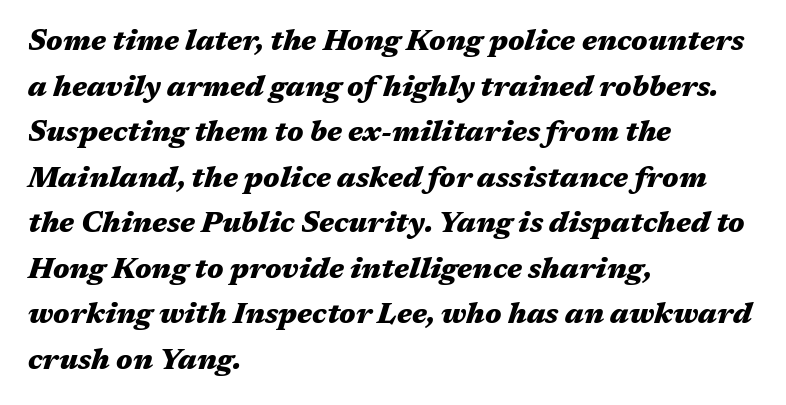
The image shows 29 px heavy, wide type, italic (leaning right); set left-aligned, normal line spacing (1.57x), normal letter spacing, not underlined; medium stroke contrast and a medium x-height.
